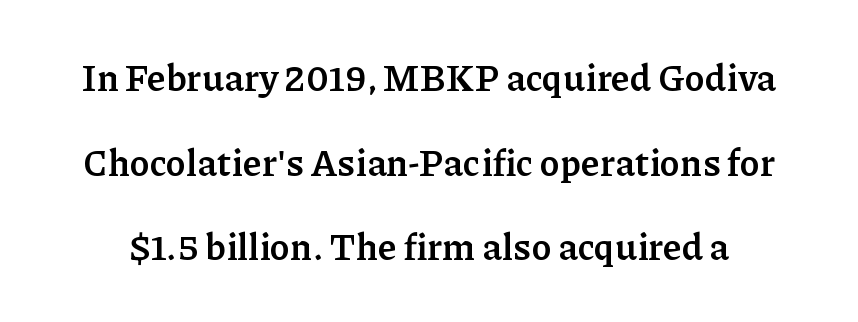
The image shows 37 px semibold serif type, upright; set loose line spacing (2.29x), normal letter spacing, not underlined; low stroke contrast and a medium x-height.
